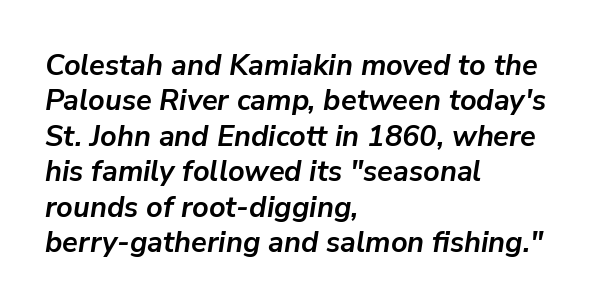
The image shows 29 px semibold type, italic (leaning right); set left-aligned, line spacing 1.22x, normal letter spacing, not underlined; low stroke contrast and a medium x-height.
